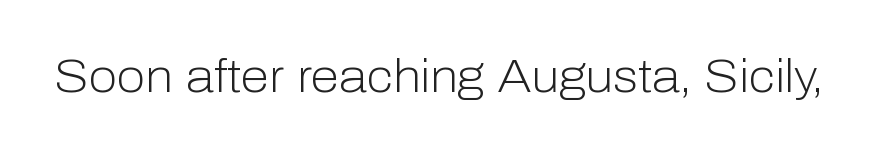
The image shows 46 px light sans-serif type, upright; set normal letter spacing, not underlined; low stroke contrast and a medium x-height.
